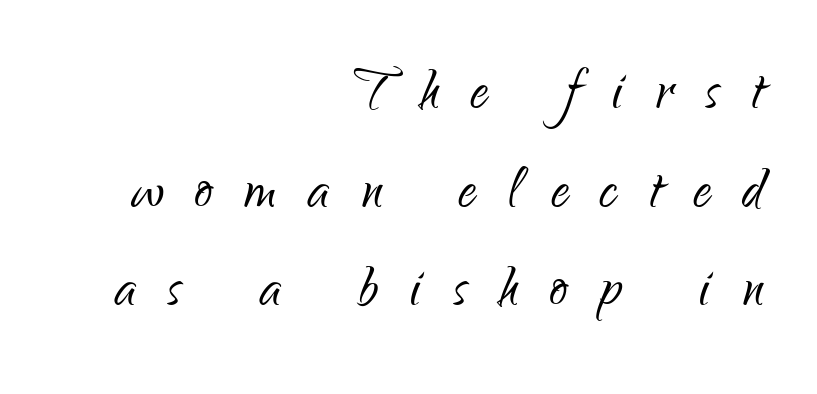
This rendering widens character spacing well past its baseline value. One-word summary of the alignment: right. Here the designer chose a conventional face with non-uniform glyph widths.
